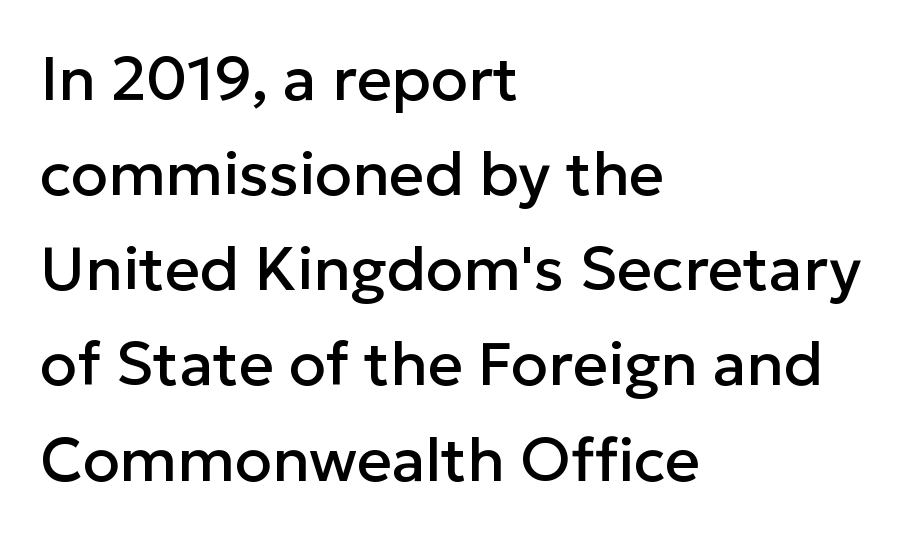
The image shows 61 px sans-serif type, upright; set left-aligned, normal line spacing (1.56x), normal letter spacing, not underlined; low stroke contrast and a medium x-height.
